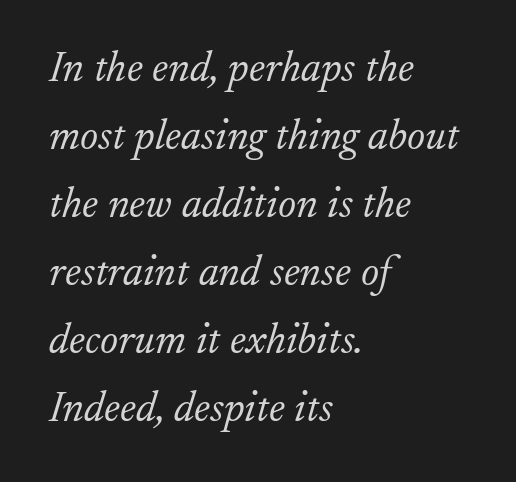
Q: Is the text bold? A: No.
Q: Is the text italic (slanted)? A: Yes, it leans right by about 17 degrees.
Q: Is the typeface a serif or a sans-serif typeface? A: Serif.
Q: Is the text underlined? A: No.
Q: How is the paragraph aligned? A: Left-aligned.
Q: Is the spacing between letters normal or unusually wide? A: Normal.
Q: Is the spacing between lines tight, normal or loose? A: Normal.
Q: Width (condensed, normal, or wide)? A: Normal.
Q: Stroke contrast? A: Low.
Q: x-height? A: Small.
Q: Monospaced? A: No.
